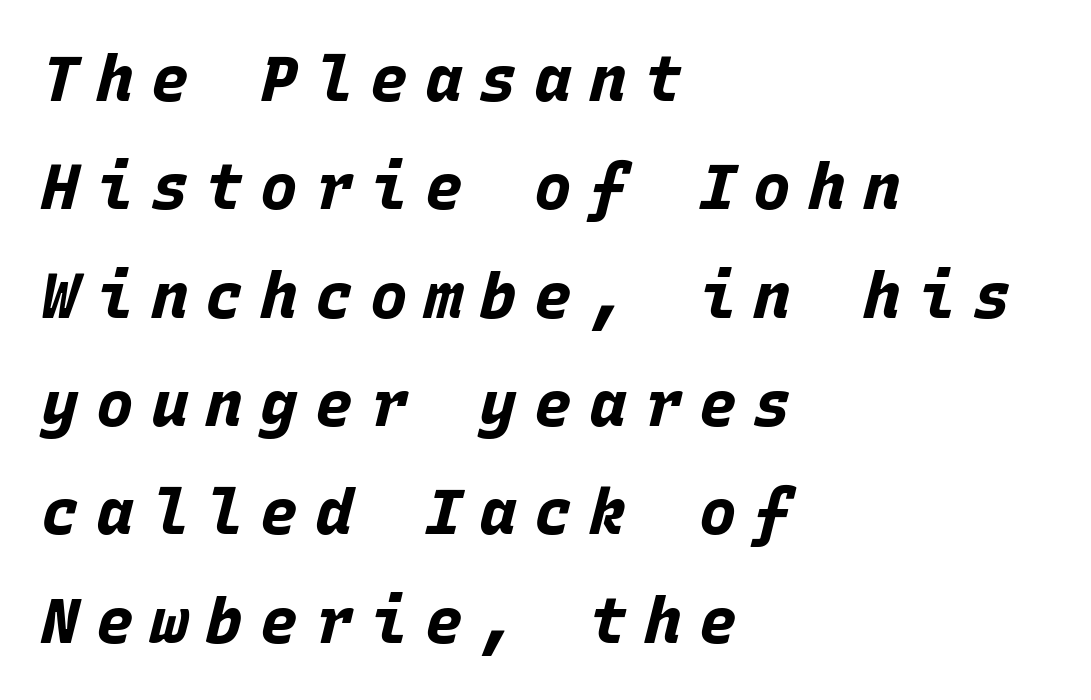
The image shows 63 px bold type, italic (leaning right), monospaced; set left-aligned, line spacing 1.72x, unusually wide letter spacing (+0.27 em), not underlined; low stroke contrast and a large x-height.
